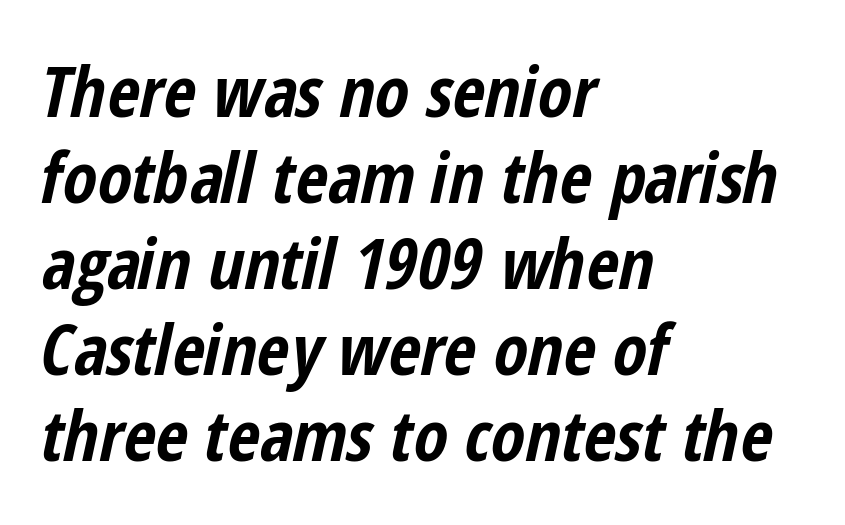
The text block is weighted toward the left margin, trailing off unevenly rightward. The face used here has the dense, thick strokes of a bold. You could not count columns in this text — the font is proportionally spaced. Underlining? Definitely not there. Inter-character spacing is left at the font's built-in metrics. These lines were composed using italics.
